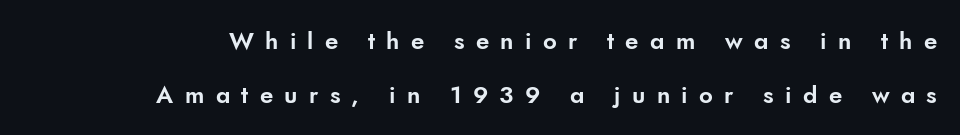
Q: Is the text italic (slanted)? A: No, it is upright.
Q: Is the text underlined? A: No.
Q: Is the spacing between letters normal or unusually wide? A: Unusually wide.
Q: Is the spacing between lines tight, normal or loose? A: Loose.
